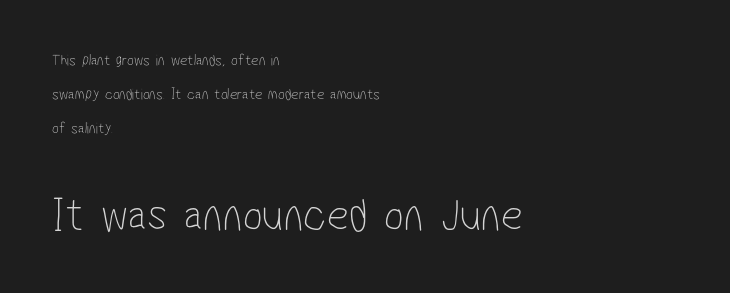
{"serif": "no", "bold": "no", "weight": "thin", "width": "condensed", "stroke_contrast": "low", "x_height": "medium", "monospaced": "no", "underline": "no", "align": "left", "line_spacing": "loose", "line_spacing_ratio": 2.14, "letter_spacing": "normal", "letter_spacing_em": 0.0, "larger_block": "second", "size_ratio": 2.94, "glyph_px": 47}
